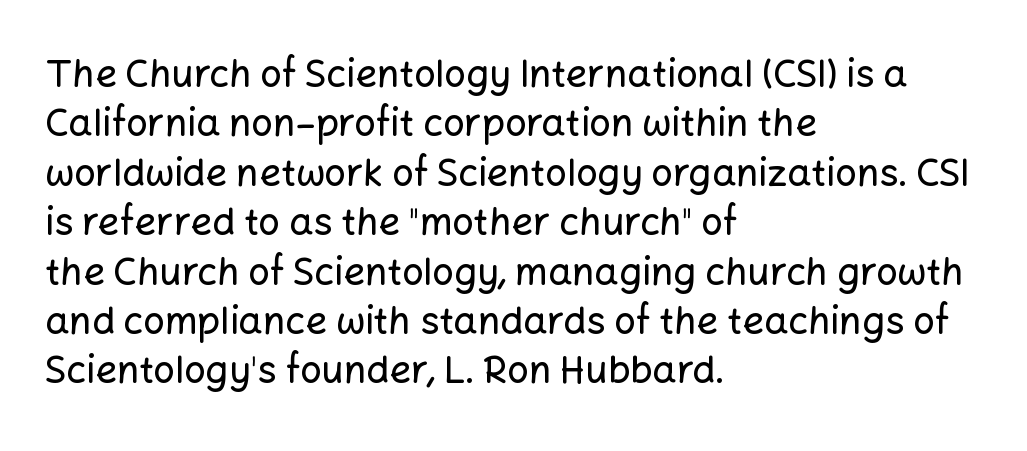
The image shows 38 px sans-serif type, upright; set left-aligned, normal line spacing (1.3x), normal letter spacing, not underlined; low stroke contrast and a medium x-height.
